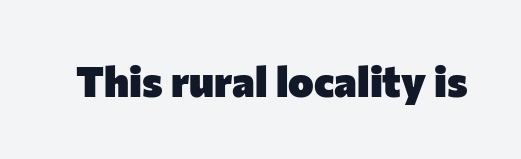
Q: Is the text bold? A: Yes.
Q: Is the text italic (slanted)? A: No, it is upright.
Q: Is the typeface a serif or a sans-serif typeface? A: Sans-serif.
Q: Is the text underlined? A: No.
Q: Is the spacing between letters normal or unusually wide? A: Normal.
Q: Width (condensed, normal, or wide)? A: Normal.
Q: Stroke contrast? A: Low.
Q: x-height? A: Medium.
Q: Monospaced? A: No.
